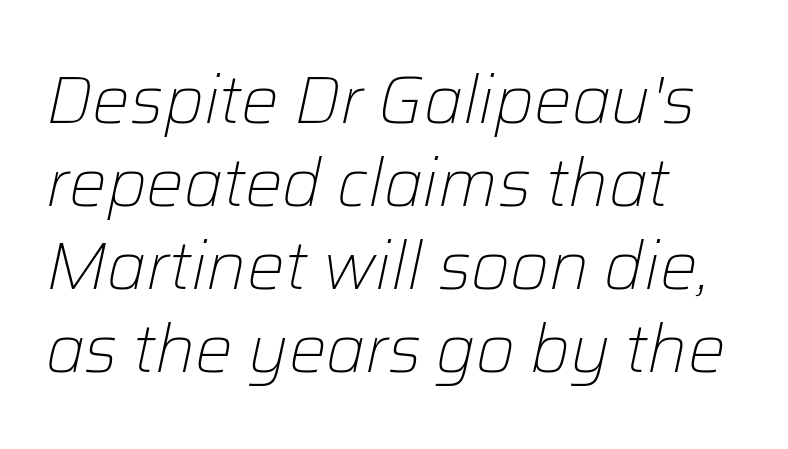
{"italic": "yes", "lean": "right", "slant_degrees": 12, "bold": "no", "weight": "light", "width": "normal", "stroke_contrast": "low", "x_height": "medium", "monospaced": "no", "underline": "no", "align": "left", "line_spacing_ratio": 1.24, "letter_spacing": "normal", "letter_spacing_em": 0.0, "glyph_px": 67}
